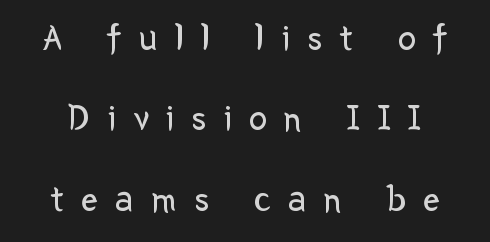
Q: Is the text bold? A: No.
Q: Is the text italic (slanted)? A: No, it is upright.
Q: Is the typeface a serif or a sans-serif typeface? A: Sans-serif.
Q: Is the text underlined? A: No.
Q: Is the spacing between letters normal or unusually wide? A: Unusually wide.
Q: Is the spacing between lines tight, normal or loose? A: Loose.
Q: Width (condensed, normal, or wide)? A: Normal.
Q: Stroke contrast? A: Low.
Q: x-height? A: Medium.
Q: Monospaced? A: No.
